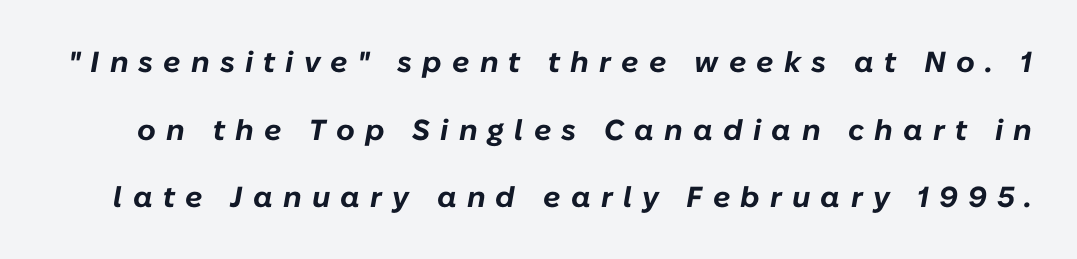
{"italic": "yes", "lean": "right", "slant_degrees": 10, "bold": "yes", "weight": "bold", "width": "normal", "stroke_contrast": "low", "x_height": "medium", "monospaced": "no", "underline": "no", "line_spacing": "loose", "line_spacing_ratio": 2.33, "letter_spacing": "wide", "letter_spacing_em": 0.35, "glyph_px": 29}
